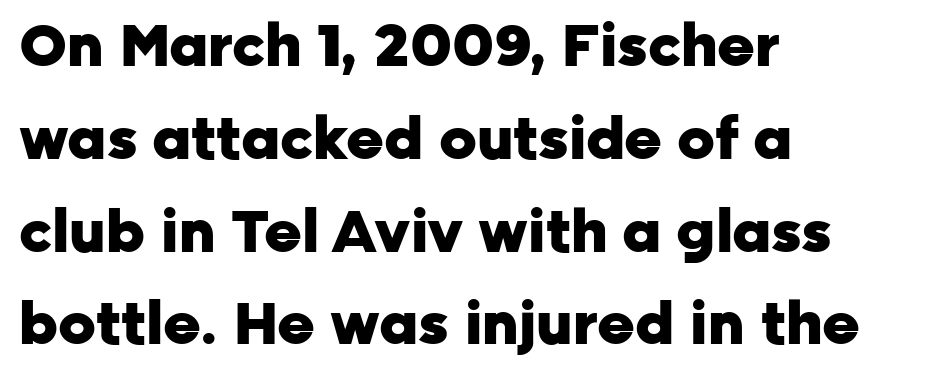
The image shows 58 px heavy sans-serif type, upright; set left-aligned, normal line spacing (1.6x), normal letter spacing, not underlined; low stroke contrast and a medium x-height.
